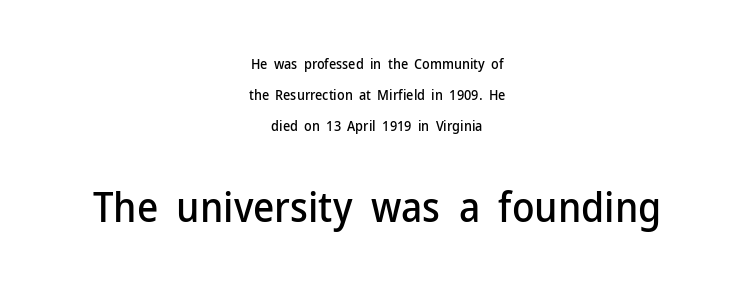
Glyph-to-glyph distance matches everyday printed text. Whoever set this chose breathing room over compactness in the vertical rhythm. Only glyphs here, with clear space below each row. Character widths vary here, with narrow letters taking less room than wide ones. The whitespace from short lines is split evenly between both sides.
